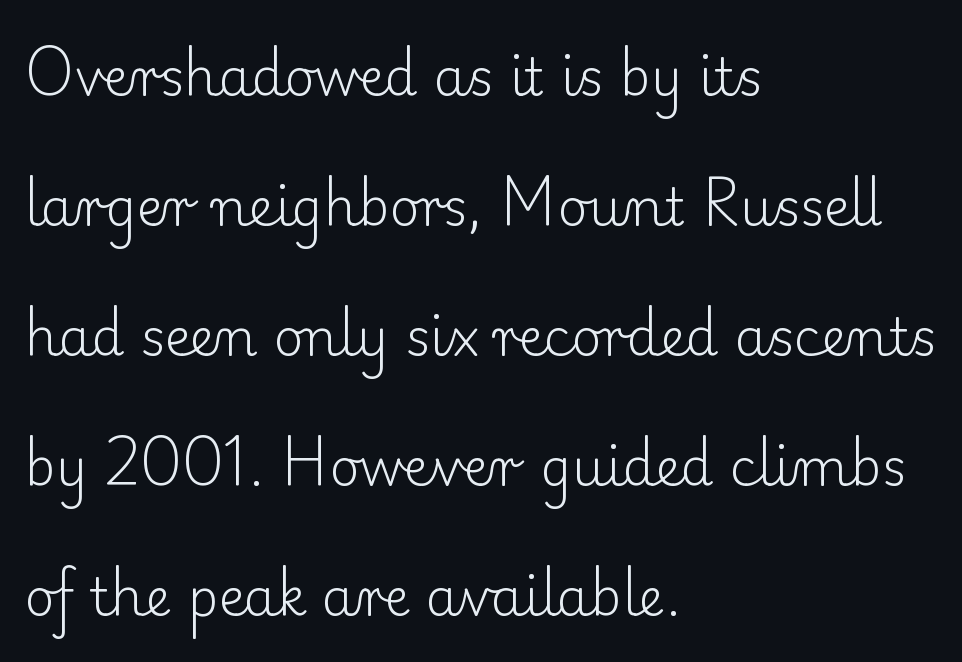
The image shows 52 px light type, upright; set left-aligned, loose line spacing (2.5x), normal letter spacing, not underlined; low stroke contrast and a small x-height.
